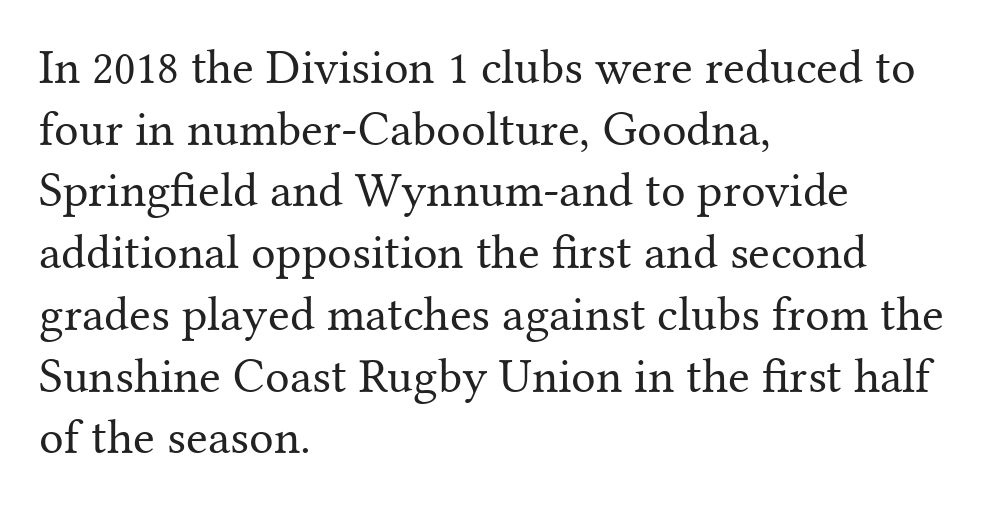
The image shows 49 px regular-weight serif type, upright; set left-aligned, normal line spacing (1.26x), normal letter spacing, not underlined; medium stroke contrast and a medium x-height.
